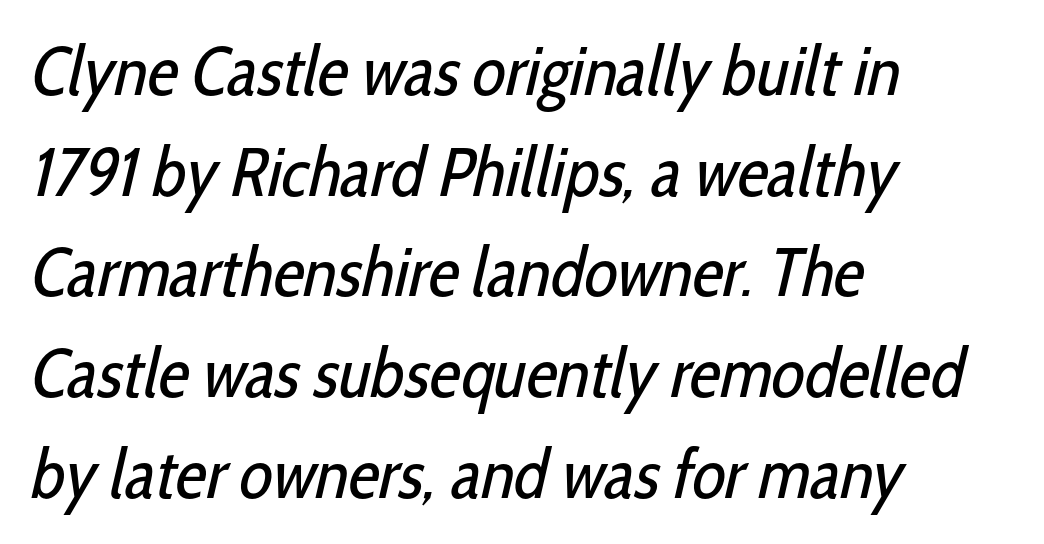
Q: Is the text bold? A: No.
Q: Is the typeface a serif or a sans-serif typeface? A: Sans-serif.
Q: Is the text underlined? A: No.
Q: How is the paragraph aligned? A: Left-aligned.
Q: Is the spacing between letters normal or unusually wide? A: Normal.
Q: Is the spacing between lines tight, normal or loose? A: Normal.
Q: Width (condensed, normal, or wide)? A: Condensed.
Q: Stroke contrast? A: Low.
Q: x-height? A: Medium.
Q: Monospaced? A: No.
